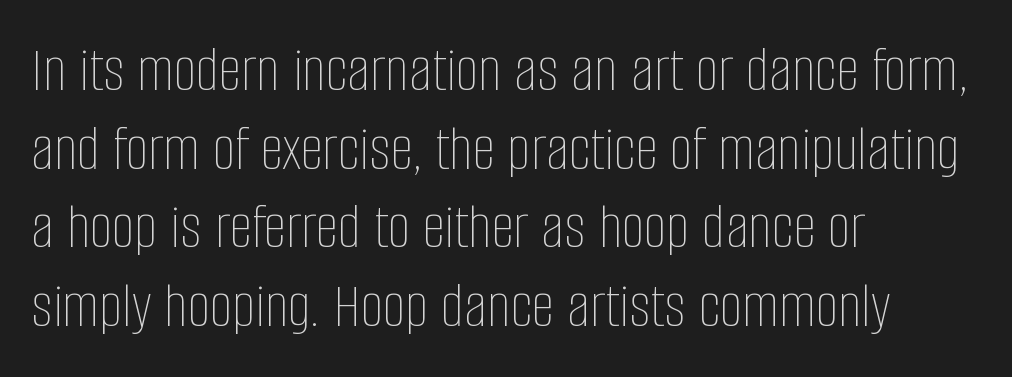
Q: Is the text bold? A: No.
Q: Is the text italic (slanted)? A: No, it is upright.
Q: Is the text underlined? A: No.
Q: How is the paragraph aligned? A: Left-aligned.
Q: Is the spacing between letters normal or unusually wide? A: Normal.
Q: Width (condensed, normal, or wide)? A: Condensed.
Q: Stroke contrast? A: Low.
Q: x-height? A: Large.
Q: Monospaced? A: No.
